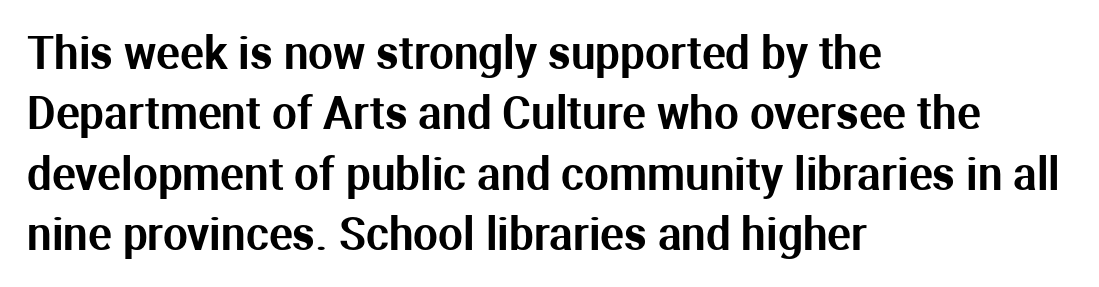
The image shows 44 px sans-serif type, upright; set left-aligned, normal line spacing (1.37x), normal letter spacing, not underlined; medium stroke contrast and a medium x-height.
